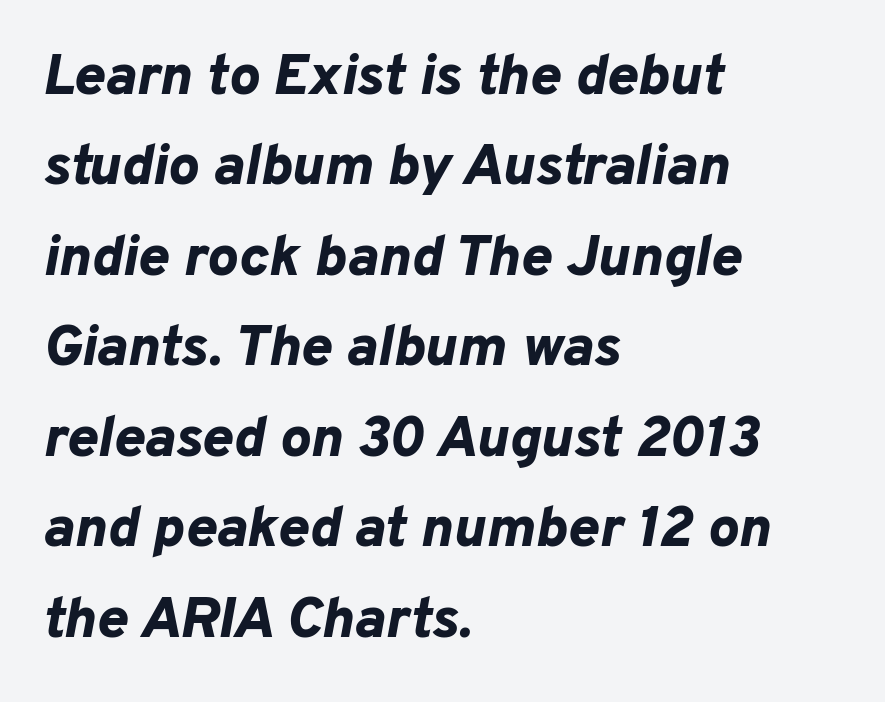
Q: Is the text bold? A: Yes.
Q: Is the text italic (slanted)? A: Yes, it leans right by about 10 degrees.
Q: Is the text underlined? A: No.
Q: How is the paragraph aligned? A: Left-aligned.
Q: Is the spacing between letters normal or unusually wide? A: Normal.
Q: Is the spacing between lines tight, normal or loose? A: Normal.
Q: Width (condensed, normal, or wide)? A: Normal.
Q: Stroke contrast? A: Low.
Q: x-height? A: Medium.
Q: Monospaced? A: No.
